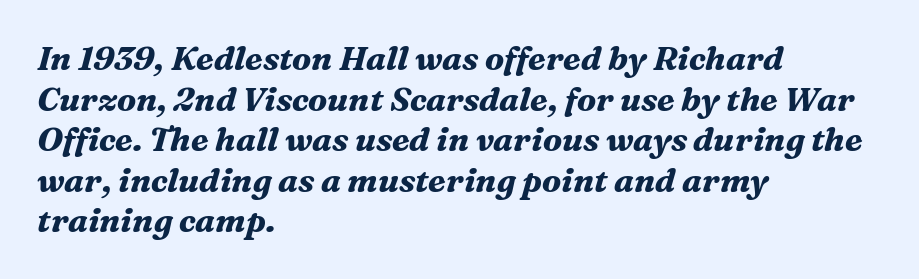
{"serif": "yes", "italic": "yes", "lean": "right", "slant_degrees": 16, "bold": "yes", "weight": "bold", "width": "normal", "stroke_contrast": "medium", "x_height": "medium", "monospaced": "no", "underline": "no", "align": "left", "line_spacing_ratio": 1.23, "letter_spacing": "normal", "letter_spacing_em": 0.0, "glyph_px": 33}
